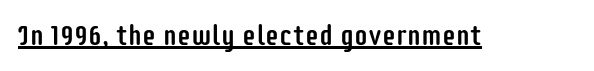
If you drew a line through each stem, it would be perfectly vertical. The face used here appears with an underline applied. Here the designer chose a conventional face with non-uniform glyph widths. Short note: letters normally spaced.
